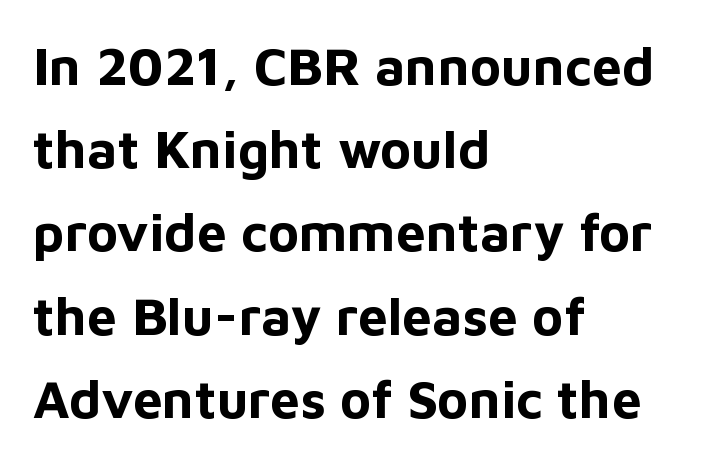
{"serif": "no", "italic": "no", "bold": "yes", "weight": "bold", "width": "normal", "stroke_contrast": "low", "x_height": "medium", "monospaced": "no", "underline": "no", "align": "left", "line_spacing": "normal", "line_spacing_ratio": 1.57, "letter_spacing": "normal", "letter_spacing_em": 0.0, "glyph_px": 53}
